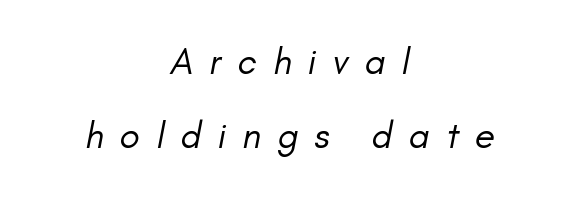
You can tell from the bare stems that sans-serif type was used. The lines are quadded center. Lines of text with bare space underneath. The passage shown stacks its lines with a broad gap. The letterforms stand isolated, each surrounded by extra space.
